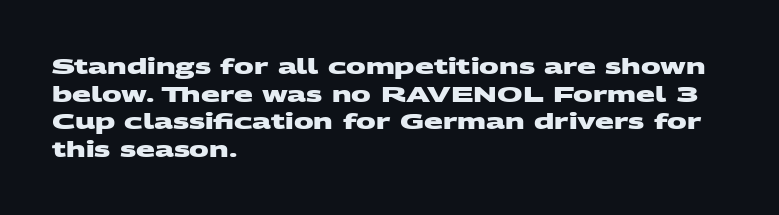
{"bold": "yes", "underline": "no", "align": "left", "line_spacing": "normal", "line_spacing_ratio": 1.26, "letter_spacing": "normal", "letter_spacing_em": 0.0, "glyph_px": 22}
